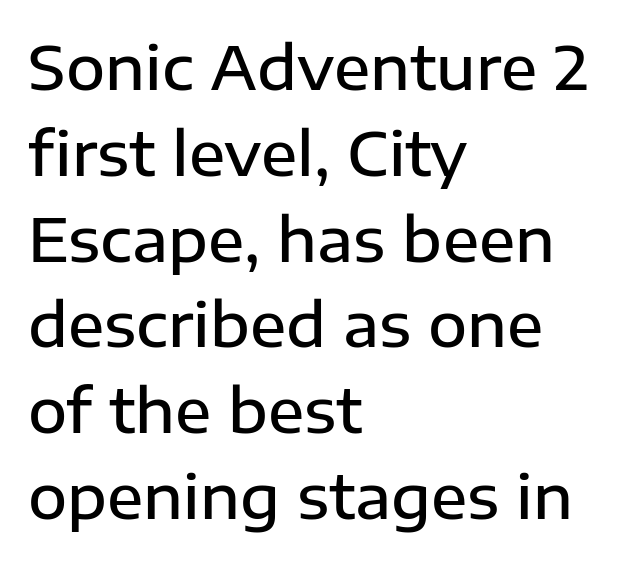
{"serif": "no", "italic": "no", "bold": "semi", "weight": "semibold", "width": "normal", "stroke_contrast": "low", "x_height": "medium", "monospaced": "no", "underline": "no", "align": "left", "line_spacing": "normal", "line_spacing_ratio": 1.43, "letter_spacing": "normal", "letter_spacing_em": 0.0, "glyph_px": 60}
